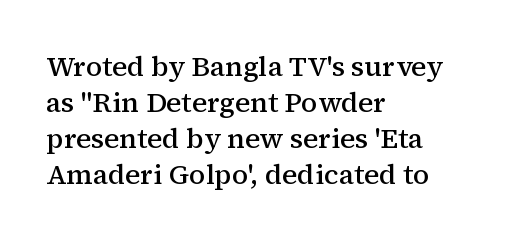
Q: Is the text bold? A: Semi-bold.
Q: Is the text italic (slanted)? A: No, it is upright.
Q: Is the typeface a serif or a sans-serif typeface? A: Serif.
Q: Is the text underlined? A: No.
Q: How is the paragraph aligned? A: Left-aligned.
Q: Is the spacing between letters normal or unusually wide? A: Normal.
Q: Is the spacing between lines tight, normal or loose? A: Normal.
Q: Width (condensed, normal, or wide)? A: Normal.
Q: Stroke contrast? A: Medium.
Q: x-height? A: Medium.
Q: Monospaced? A: No.
